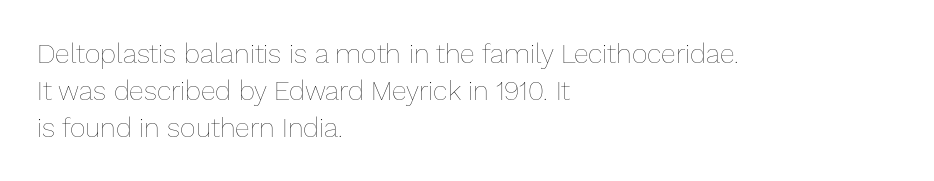
Reading down the block, your eye returns to a fixed left position each line. Tall strokes in this sample are plumb rather than angled. The rendering uses a moderate line-height, typical for paragraphs. This is not heavy type; no bold has been used. Any mark beneath the type? The region is blank. Each word holds together tightly as a unit, with standard inter-letter gaps.
